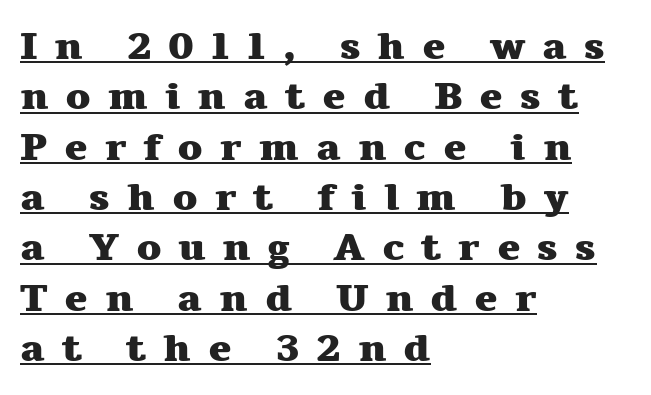
Does the lettering tilt? It doesn't — this is upright. Serifs: yes, visible at the terminals of the letterforms. The sample has been set heavy, in full bold. In terms of letterspacing, this is a distinctly airy, spread setting. If you drew a ruler down the left edge, every line would touch it.
